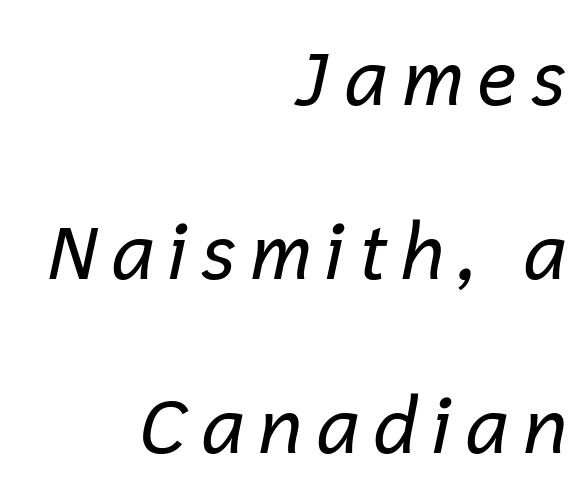
Q: Is the text bold? A: No.
Q: Is the text italic (slanted)? A: Yes, it leans right by about 12 degrees.
Q: Is the text underlined? A: No.
Q: How is the paragraph aligned? A: Right-aligned.
Q: Is the spacing between lines tight, normal or loose? A: Loose.
Q: Width (condensed, normal, or wide)? A: Normal.
Q: Stroke contrast? A: Low.
Q: x-height? A: Medium.
Q: Monospaced? A: No.
